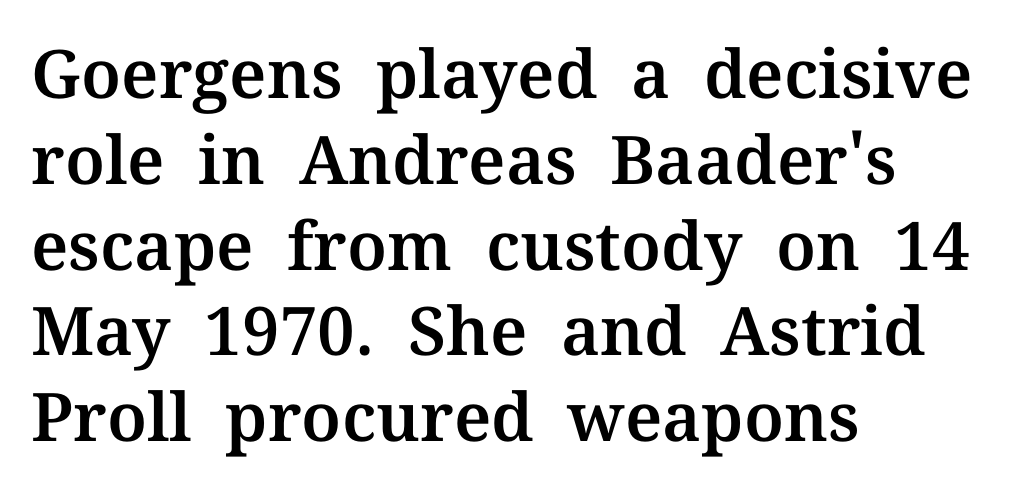
The image shows 67 px serif type, upright; set left-aligned, normal line spacing (1.28x), normal letter spacing, not underlined; medium stroke contrast and a medium x-height.
